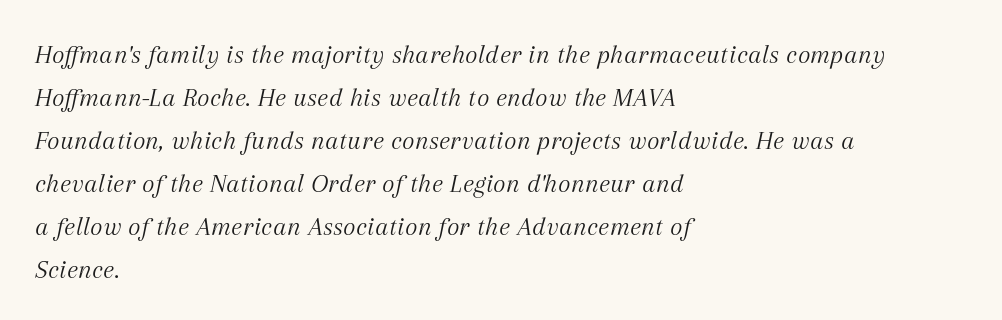
Q: Is the text bold? A: No.
Q: Is the text italic (slanted)? A: Yes, it leans right by about 12 degrees.
Q: Is the text underlined? A: No.
Q: How is the paragraph aligned? A: Left-aligned.
Q: Is the spacing between letters normal or unusually wide? A: Normal.
Q: Is the spacing between lines tight, normal or loose? A: Normal.
